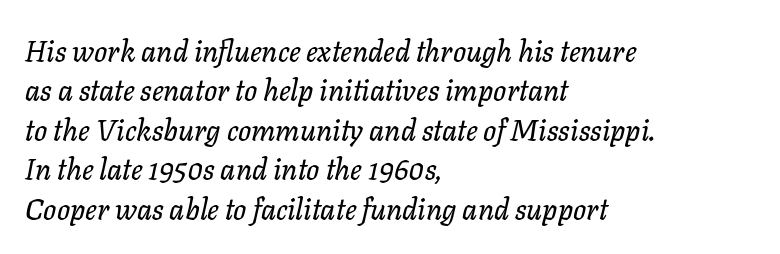
The image shows 29 px text type, italic (leaning right); set left-aligned, normal line spacing (1.36x), normal letter spacing, not underlined; low stroke contrast and a medium x-height.
